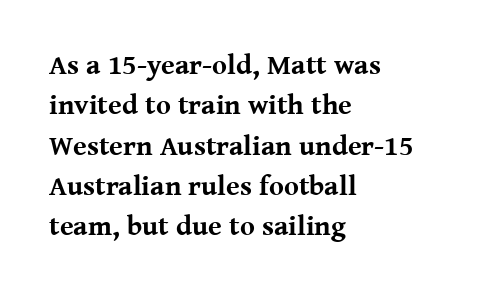
{"serif": "yes", "italic": "no", "bold": "yes", "weight": "bold", "width": "normal", "stroke_contrast": "medium", "x_height": "medium", "monospaced": "no", "underline": "no", "align": "left", "line_spacing": "normal", "line_spacing_ratio": 1.44, "letter_spacing": "normal", "letter_spacing_em": 0.0, "glyph_px": 28}
